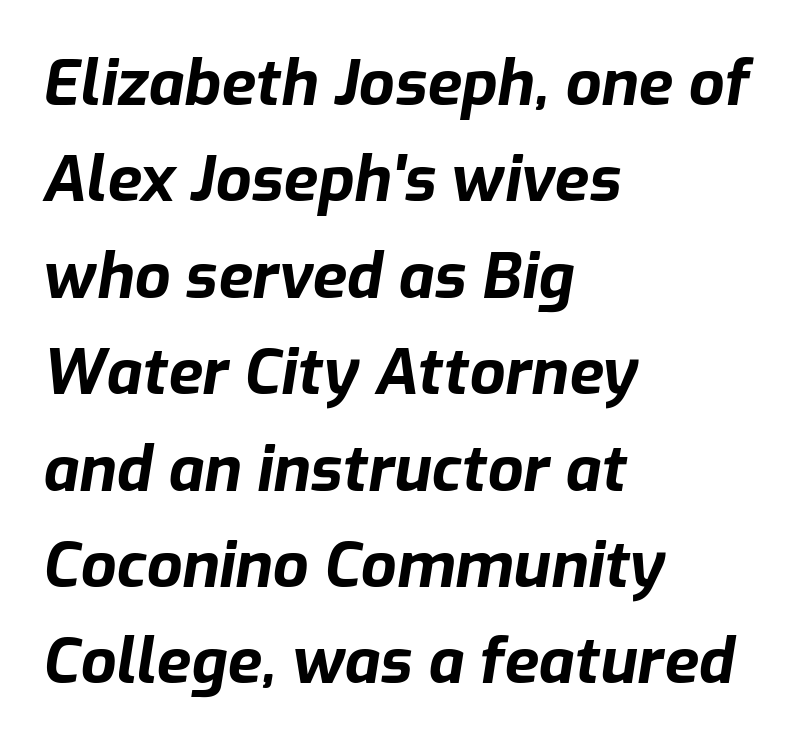
Heavy-handed strokes throughout: this text is bold. Tracking here is standard; glyphs follow each other at the usual distance. These lines stack with their left ends in a neat column. Underline: absent. Does the leading feel generous? No, just average. Italic? Definitely — the glyphs are oblique.
